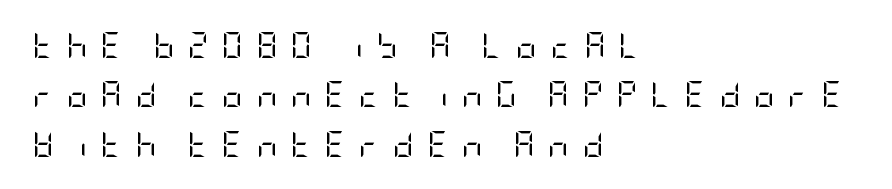
Q: Is the text bold? A: No.
Q: Is the text italic (slanted)? A: No, it is upright.
Q: Is the text underlined? A: No.
Q: How is the paragraph aligned? A: Left-aligned.
Q: Is the spacing between letters normal or unusually wide? A: Unusually wide.
Q: Is the spacing between lines tight, normal or loose? A: Loose.
